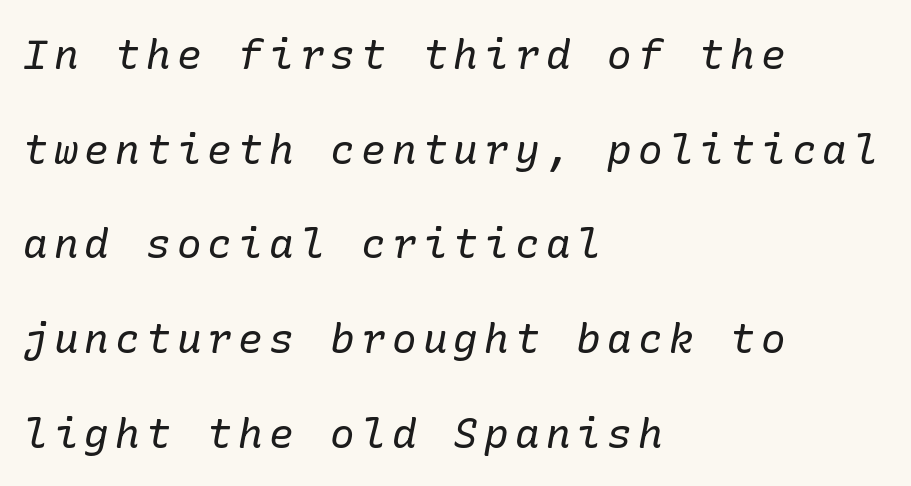
The image shows 41 px regular-weight type, italic (leaning right); set left-aligned, loose line spacing (2.31x), not underlined; low stroke contrast and a medium x-height.
